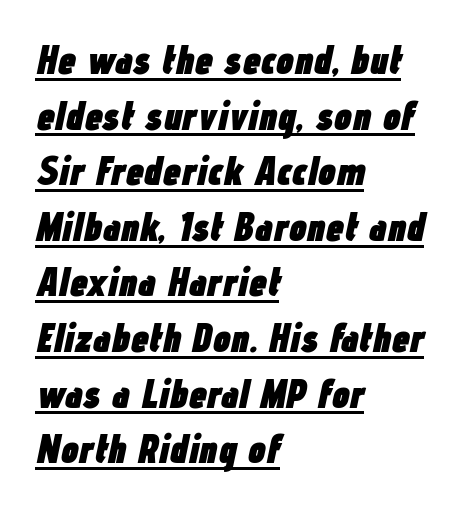
Notice how thick the strokes are: this is what a full bold looks like. An italicized treatment has been applied to the whole sample. The rag falls on the right side of this text block. The type is set solid horizontally, with unmodified tracking. This sample keeps an unexceptional amount of space between lines. The rendering uses the underline text-decoration.
